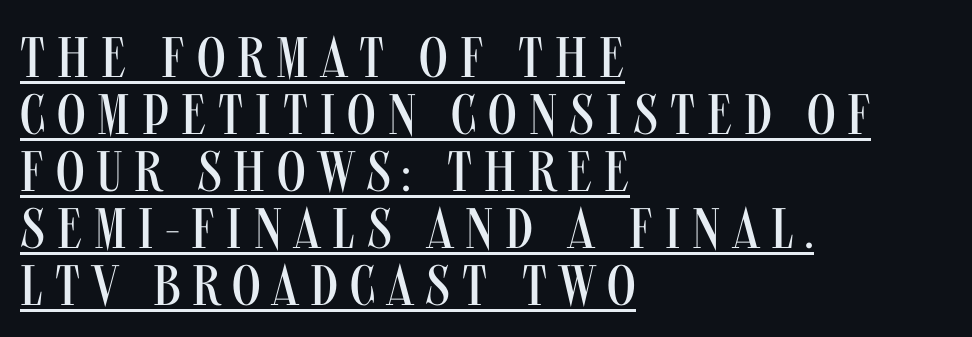
Q: Is the text bold? A: No.
Q: Is the text italic (slanted)? A: No, it is upright.
Q: Is the typeface a serif or a sans-serif typeface? A: Sans-serif.
Q: Is the text underlined? A: Yes.
Q: How is the paragraph aligned? A: Left-aligned.
Q: Is the spacing between letters normal or unusually wide? A: Unusually wide.
Q: Is the spacing between lines tight, normal or loose? A: Tight.
Q: Width (condensed, normal, or wide)? A: Condensed.
Q: Stroke contrast? A: Medium.
Q: x-height? A: Large.
Q: Monospaced? A: No.
